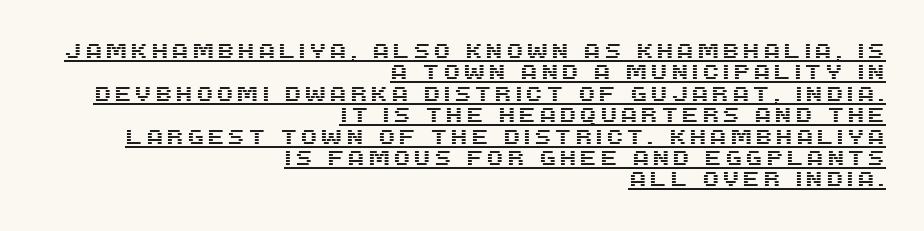
The lines in this sample share a right terminus and differ only in where they begin. A typesetter would mark this as roman, not italic. The specimen includes a rule beneath the text block's lines. Notice how descenders almost collide with the ascenders below — that's tight leading.
